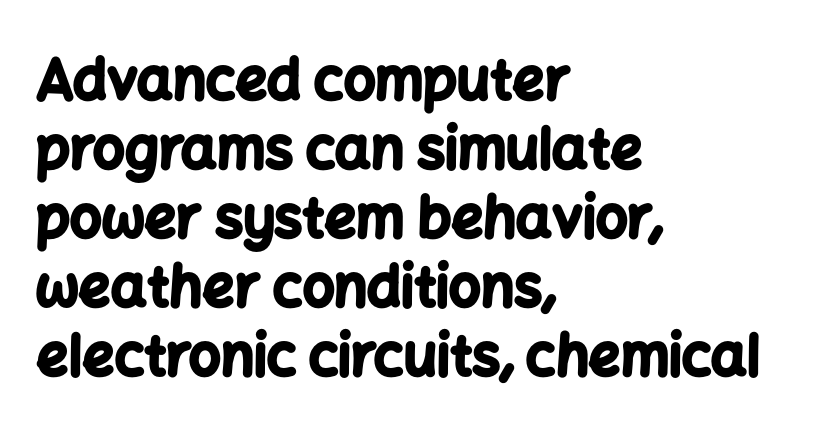
The image shows 56 px bold sans-serif type, upright; set left-aligned, line spacing 1.23x, normal letter spacing, not underlined; low stroke contrast and a medium x-height.
